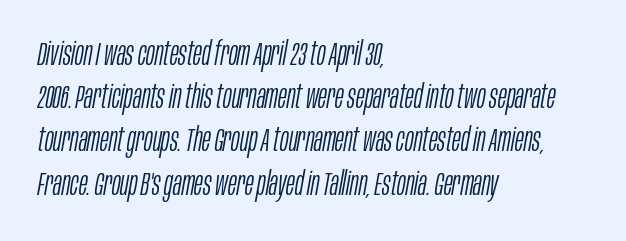
{"italic": "yes", "lean": "right", "slant_degrees": 10, "bold": "no", "weight": "light", "width": "condensed", "stroke_contrast": "low", "x_height": "large", "monospaced": "no", "underline": "no", "align": "left", "line_spacing": "normal", "line_spacing_ratio": 1.31, "letter_spacing": "normal", "letter_spacing_em": 0.0, "glyph_px": 33}
